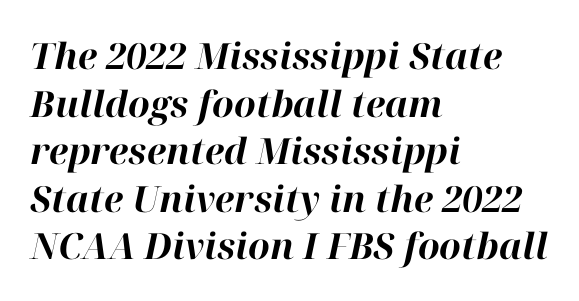
Q: Is the text bold? A: Yes.
Q: Is the text italic (slanted)? A: Yes, it leans right by about 12 degrees.
Q: Is the text underlined? A: No.
Q: How is the paragraph aligned? A: Left-aligned.
Q: Is the spacing between letters normal or unusually wide? A: Normal.
Q: Is the spacing between lines tight, normal or loose? A: Normal.
Q: Width (condensed, normal, or wide)? A: Normal.
Q: Stroke contrast? A: High.
Q: x-height? A: Medium.
Q: Monospaced? A: No.
